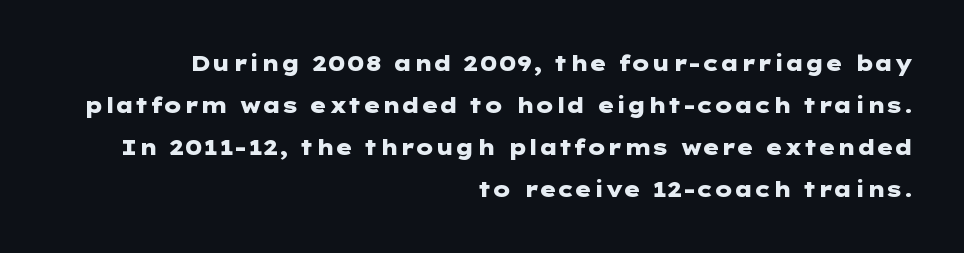
Q: Is the text bold? A: Yes.
Q: Is the text italic (slanted)? A: No, it is upright.
Q: Is the text underlined? A: No.
Q: How is the paragraph aligned? A: Right-aligned.
Q: Is the spacing between letters normal or unusually wide? A: Normal.
Q: Is the spacing between lines tight, normal or loose? A: Loose.
